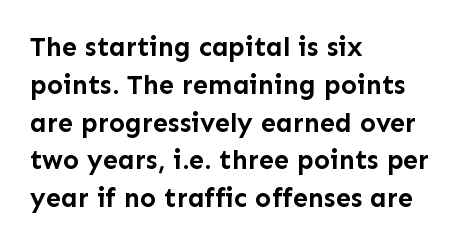
The image shows 27 px bold type, upright; set left-aligned, normal line spacing (1.4x), normal letter spacing, not underlined.
